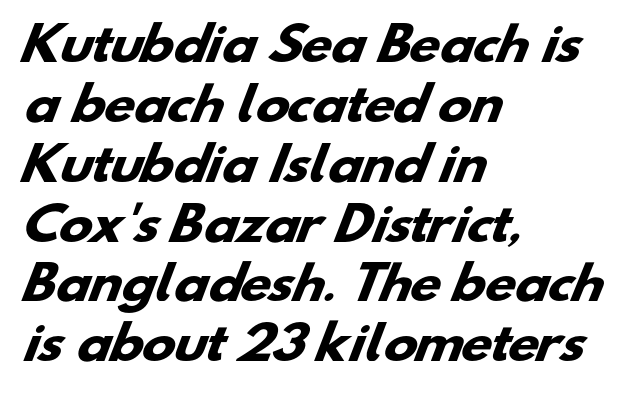
Q: Is the text bold? A: Yes.
Q: Is the typeface a serif or a sans-serif typeface? A: Sans-serif.
Q: Is the text underlined? A: No.
Q: How is the paragraph aligned? A: Left-aligned.
Q: Is the spacing between letters normal or unusually wide? A: Normal.
Q: Is the spacing between lines tight, normal or loose? A: Normal.
Q: Width (condensed, normal, or wide)? A: Wide.
Q: Stroke contrast? A: Low.
Q: x-height? A: Small.
Q: Monospaced? A: No.
